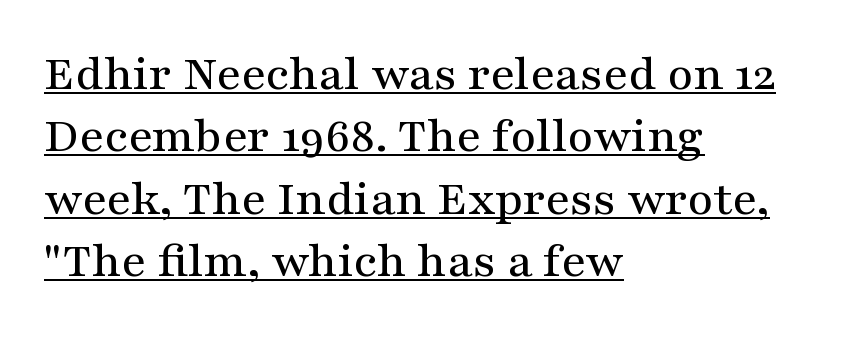
A continuous stroke trails under the words, as in a hyperlink. The typography opts for an upright posture over an oblique one. Is the letter spacing exaggerated? No — it looks like the ordinary default. Typeset ragged right — the left edge is the straight one. Does the type have serifs? Yes, each stem ends in a small foot.
